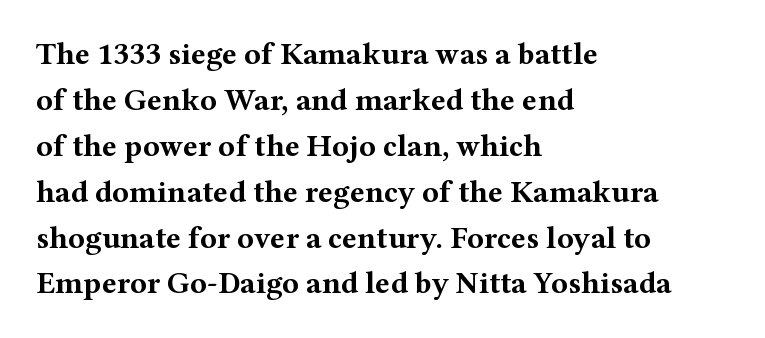
Q: Is the text bold? A: Yes.
Q: Is the text italic (slanted)? A: No, it is upright.
Q: Is the typeface a serif or a sans-serif typeface? A: Serif.
Q: Is the text underlined? A: No.
Q: How is the paragraph aligned? A: Left-aligned.
Q: Is the spacing between letters normal or unusually wide? A: Normal.
Q: Is the spacing between lines tight, normal or loose? A: Normal.
Q: Width (condensed, normal, or wide)? A: Wide.
Q: Stroke contrast? A: Medium.
Q: x-height? A: Medium.
Q: Monospaced? A: No.
